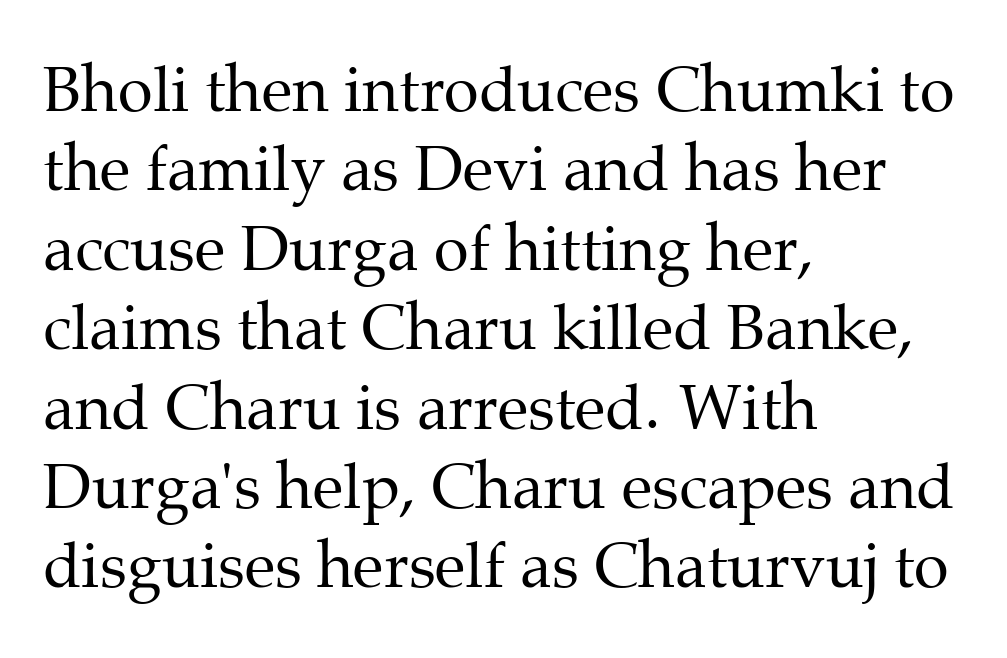
The image shows 63 px regular-weight serif type, upright; set left-aligned, normal line spacing (1.26x), normal letter spacing, not underlined; medium stroke contrast and a medium x-height.
